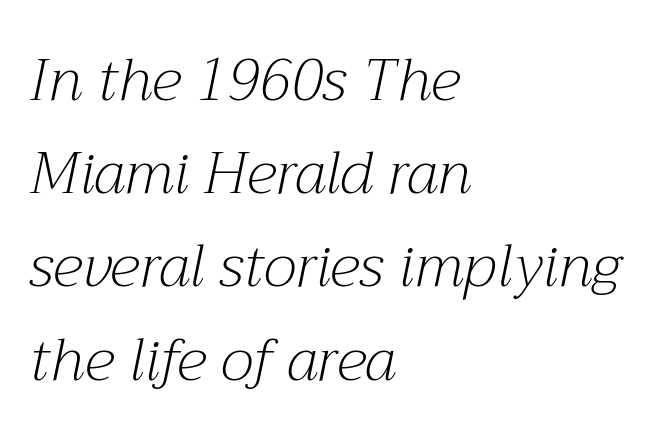
Notice how the stems are inclined rather than vertical — that's the hallmark of italics. The rendering shows small feet on the letterforms — a serif design. A typesetter would call this proportional, since set widths differ per character. Ink coverage per letter is moderate at most. Check under the words: just untouched page. Compared with typical paragraphs, the rows here are spaced about the same.
